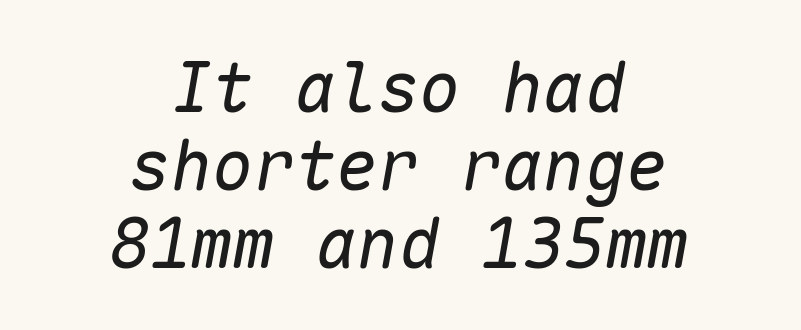
The image shows 69 px regular-weight type, italic (leaning right), monospaced; set centered, tight line spacing (1.13x), normal letter spacing, not underlined; low stroke contrast and a medium x-height.
